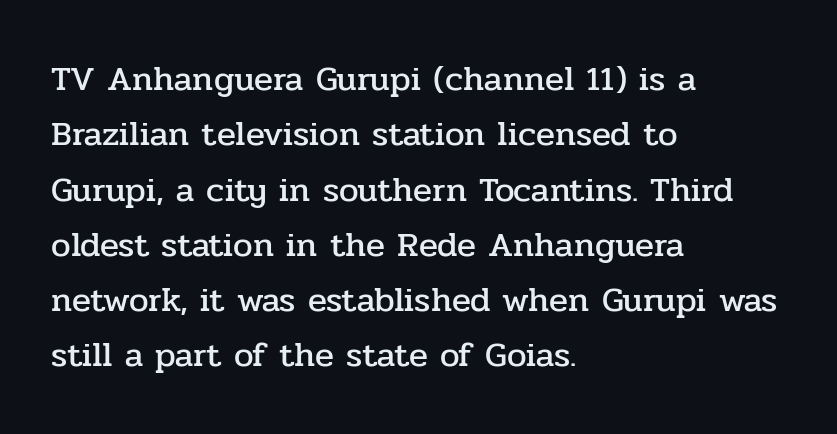
Q: Is the text italic (slanted)? A: No, it is upright.
Q: Is the typeface a serif or a sans-serif typeface? A: Serif.
Q: Is the text underlined? A: No.
Q: How is the paragraph aligned? A: Left-aligned.
Q: Is the spacing between letters normal or unusually wide? A: Normal.
Q: Is the spacing between lines tight, normal or loose? A: Normal.
Q: Width (condensed, normal, or wide)? A: Normal.
Q: Stroke contrast? A: Low.
Q: x-height? A: Medium.
Q: Monospaced? A: No.
